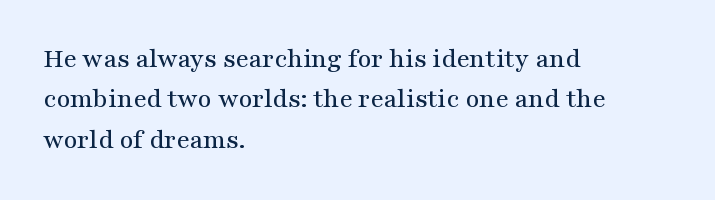
{"italic": "no", "underline": "no", "align": "left", "line_spacing": "normal", "line_spacing_ratio": 1.5, "letter_spacing": "normal", "letter_spacing_em": 0.0, "glyph_px": 27}
